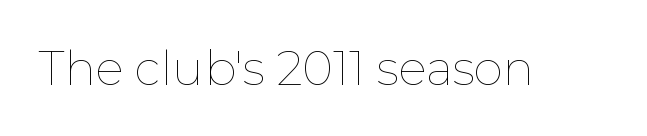
{"italic": "no", "bold": "no", "weight": "thin", "width": "normal", "stroke_contrast": "low", "x_height": "medium", "monospaced": "no", "underline": "no", "letter_spacing": "normal", "letter_spacing_em": 0.0, "glyph_px": 47}
